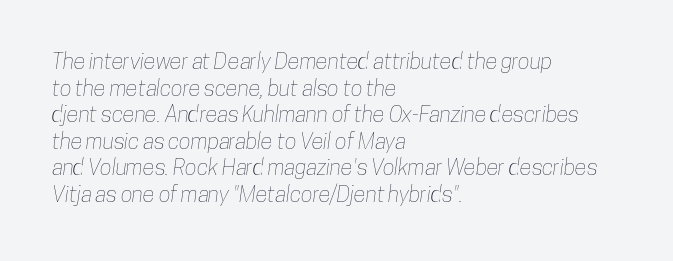
{"underline": "no", "align": "left", "line_spacing_ratio": 1.21, "letter_spacing": "normal", "letter_spacing_em": 0.0, "glyph_px": 22}
